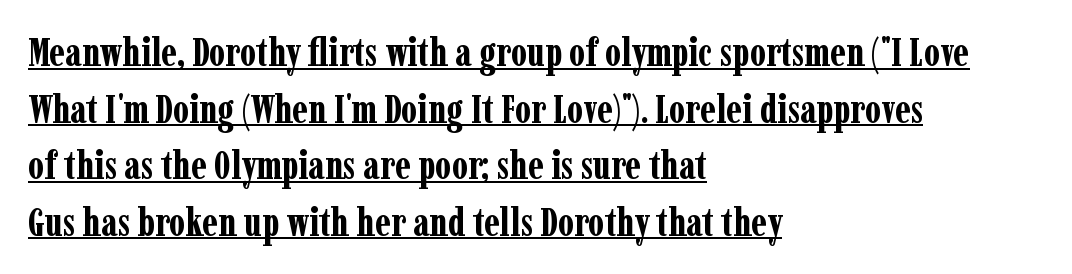
The image shows 39 px bold, condensed serif type, upright; set left-aligned, normal line spacing (1.45x), normal letter spacing, underlined; low stroke contrast and a medium x-height.
